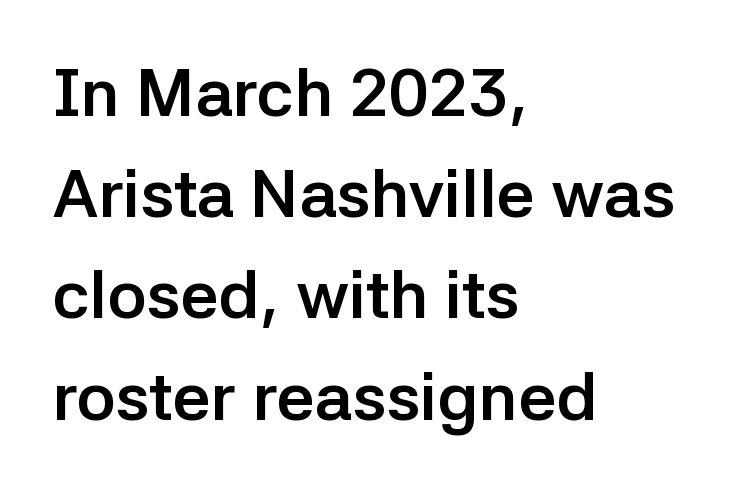
Q: Is the text bold? A: Yes.
Q: Is the text italic (slanted)? A: No, it is upright.
Q: Is the typeface a serif or a sans-serif typeface? A: Sans-serif.
Q: Is the text underlined? A: No.
Q: How is the paragraph aligned? A: Left-aligned.
Q: Is the spacing between letters normal or unusually wide? A: Normal.
Q: Is the spacing between lines tight, normal or loose? A: Normal.
Q: Width (condensed, normal, or wide)? A: Normal.
Q: Stroke contrast? A: Low.
Q: x-height? A: Medium.
Q: Monospaced? A: No.
